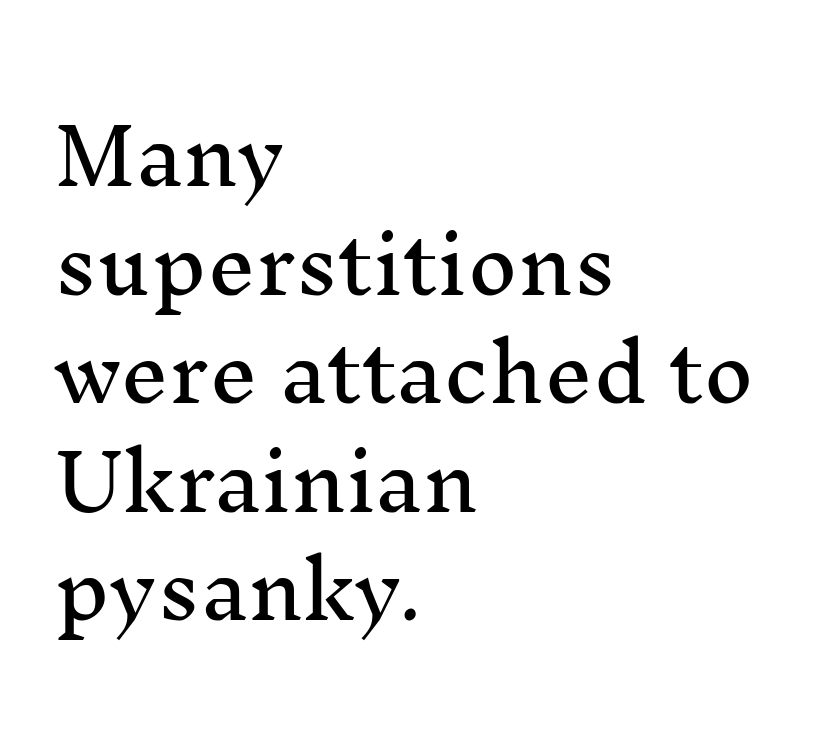
The image shows 77 px serif type, upright; set left-aligned, normal line spacing (1.41x), normal letter spacing, not underlined; medium stroke contrast and a medium x-height.
